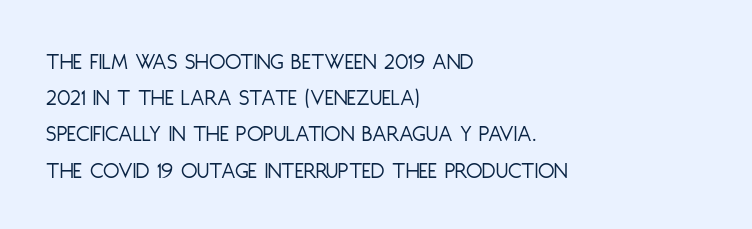
Default kerning and tracking; the words read as compact shapes. Tall strokes in this sample are plumb rather than angled. This rendering uses left alignment, leaving the right contour irregular. Students, observe: this is what conventionally led text looks like. Each stroke keeps to a modest, everyday thickness or less. Honestly, there is no underline to notice here at all.
